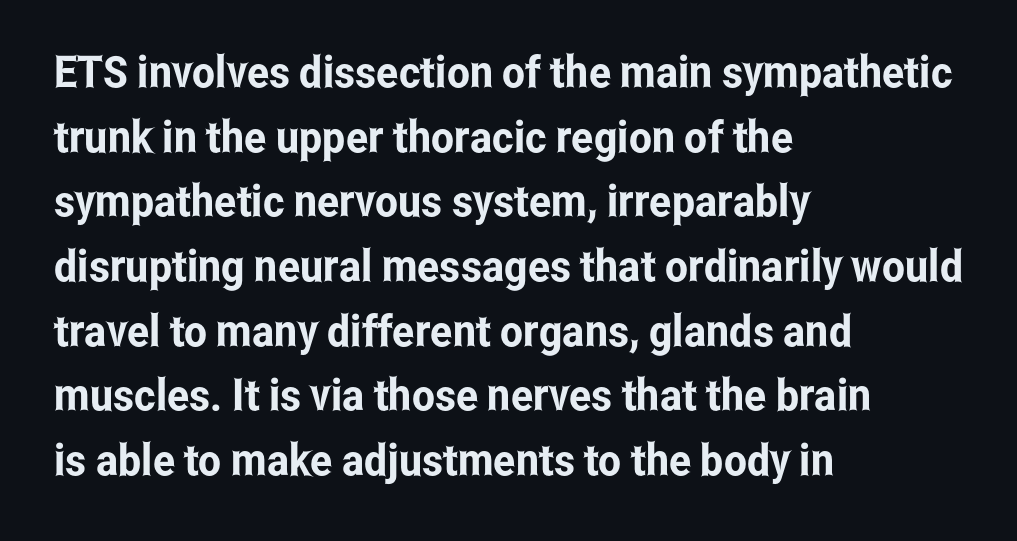
{"serif": "no", "italic": "no", "width": "condensed", "stroke_contrast": "low", "x_height": "medium", "monospaced": "no", "underline": "no", "align": "left", "line_spacing": "normal", "line_spacing_ratio": 1.47, "letter_spacing": "normal", "letter_spacing_em": 0.0, "glyph_px": 44}
